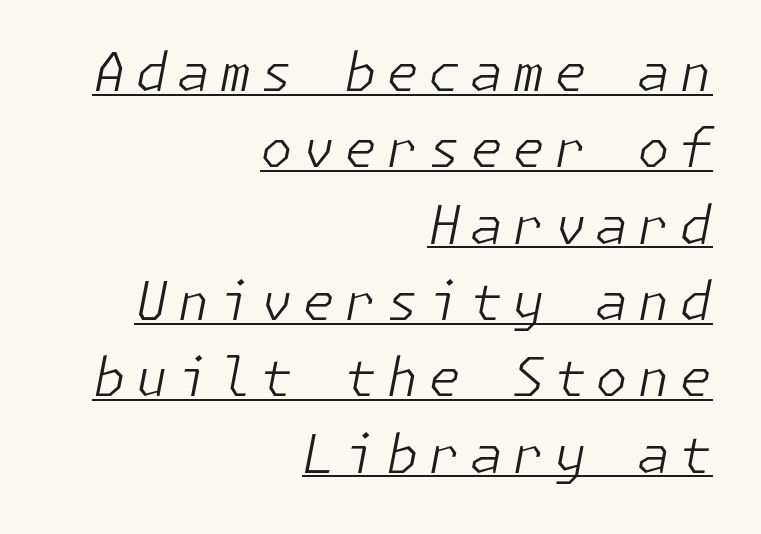
{"italic": "yes", "lean": "right", "slant_degrees": 11, "bold": "no", "weight": "light", "width": "normal", "stroke_contrast": "low", "x_height": "medium", "underline": "yes", "align": "right", "line_spacing": "normal", "line_spacing_ratio": 1.44, "glyph_px": 53}
